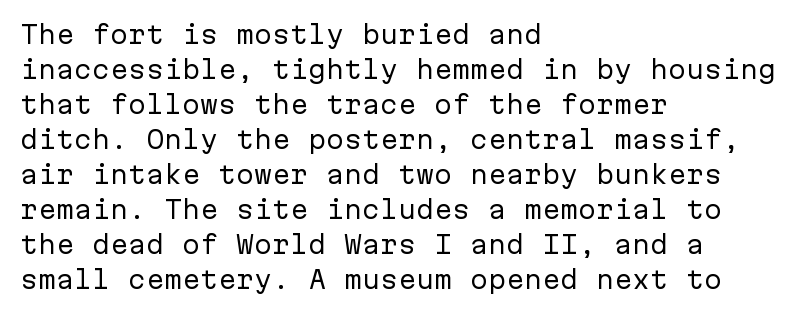
The image shows 24 px text type, upright; set left-aligned, normal line spacing (1.46x), normal letter spacing, not underlined.
